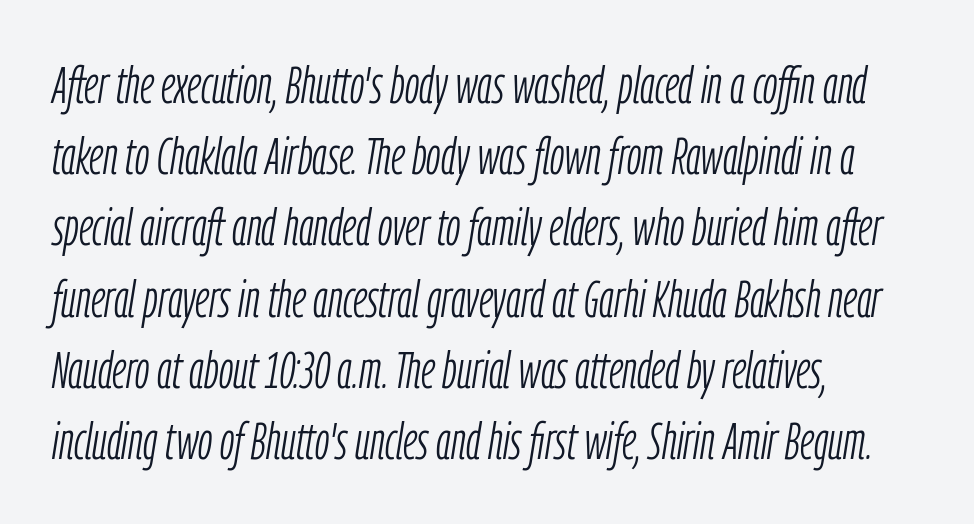
{"italic": "yes", "lean": "right", "slant_degrees": 9, "bold": "no", "weight": "light", "width": "condensed", "stroke_contrast": "low", "x_height": "medium", "monospaced": "no", "underline": "no", "align": "left", "line_spacing": "normal", "line_spacing_ratio": 1.37, "letter_spacing": "normal", "letter_spacing_em": 0.0, "glyph_px": 52}
